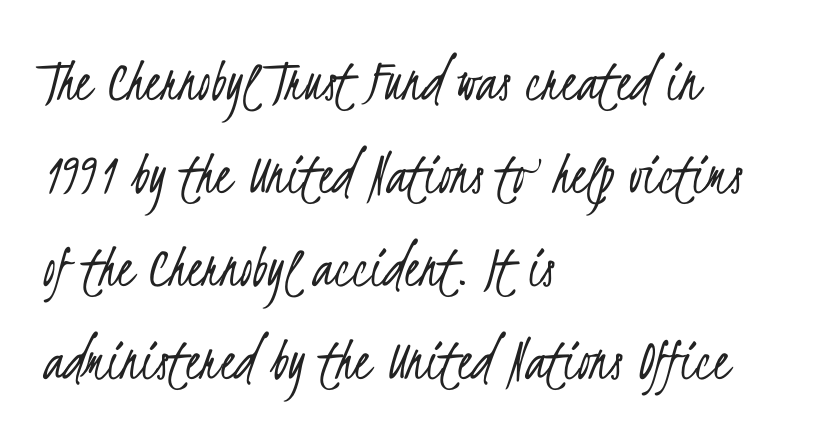
The image shows 62 px light, condensed sans-serif type; set left-aligned, normal line spacing (1.5x), normal letter spacing, not underlined; low stroke contrast and a small x-height.
